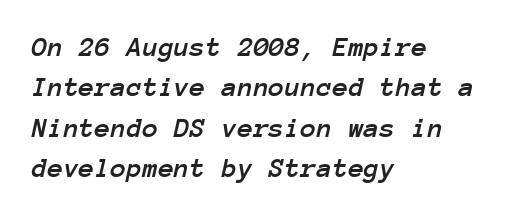
The image shows 29 px text type, italic (leaning right), monospaced; set left-aligned, normal line spacing (1.39x), normal letter spacing, not underlined; low stroke contrast and a medium x-height.
